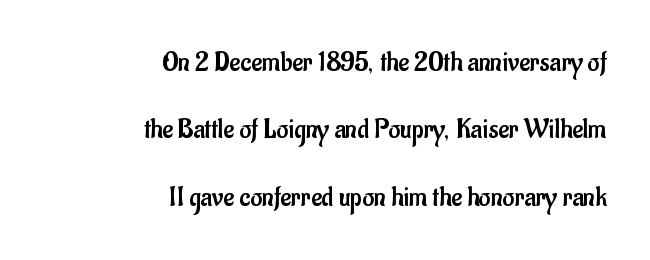
{"serif": "no", "italic": "no", "bold": "no", "weight": "regular", "width": "condensed", "stroke_contrast": "low", "x_height": "small", "monospaced": "no", "underline": "no", "align": "right", "line_spacing": "loose", "line_spacing_ratio": 2.32, "letter_spacing": "normal", "letter_spacing_em": 0.0, "glyph_px": 29}
